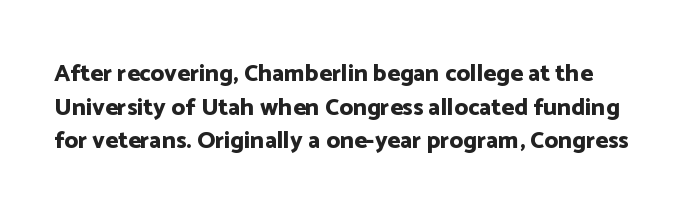
The typesetting leans heavy: a genuine bold. Leading matches the norm, producing a regular column. Plain, unruled lines of type. Between one letter and the next there's only the usual sliver of space. Unlike italic type, these characters show no tilt at all.
